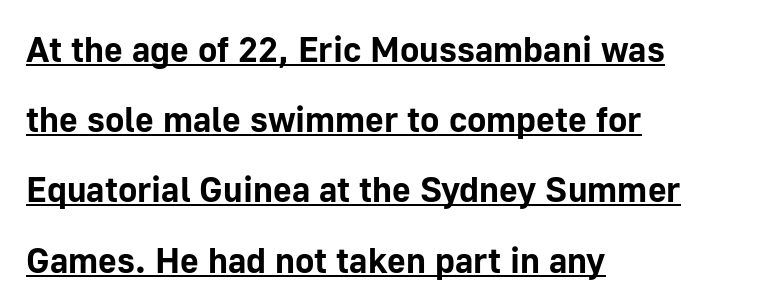
The image shows 36 px bold sans-serif type, upright; set left-aligned, loose line spacing (1.95x), normal letter spacing, underlined; low stroke contrast and a medium x-height.
